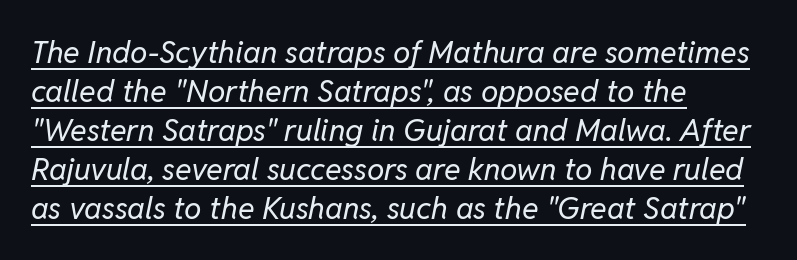
The image shows 31 px regular-weight type, italic (leaning right); set left-aligned, normal line spacing (1.26x), normal letter spacing, underlined; low stroke contrast and a medium x-height.
